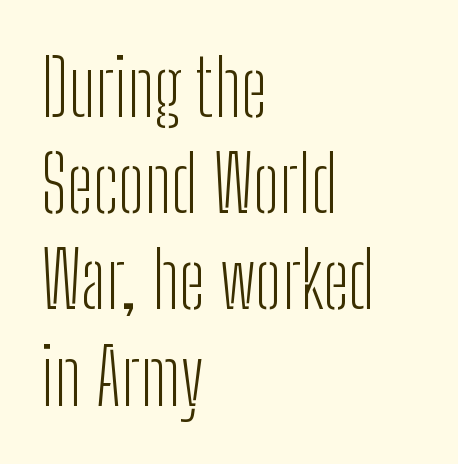
Q: Is the text bold? A: No.
Q: Is the text italic (slanted)? A: No, it is upright.
Q: Is the typeface a serif or a sans-serif typeface? A: Sans-serif.
Q: Is the text underlined? A: No.
Q: How is the paragraph aligned? A: Left-aligned.
Q: Is the spacing between letters normal or unusually wide? A: Normal.
Q: Is the spacing between lines tight, normal or loose? A: Normal.
Q: Width (condensed, normal, or wide)? A: Condensed.
Q: Stroke contrast? A: Low.
Q: x-height? A: Medium.
Q: Monospaced? A: No.
